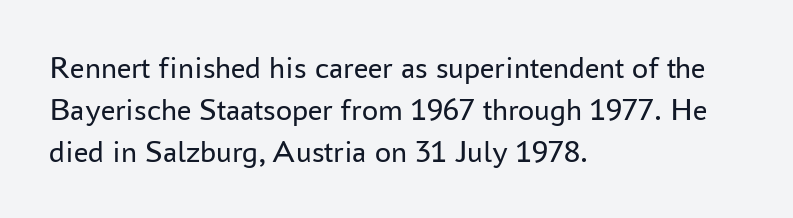
Q: Is the text bold? A: No.
Q: Is the text italic (slanted)? A: No, it is upright.
Q: Is the typeface a serif or a sans-serif typeface? A: Sans-serif.
Q: Is the text underlined? A: No.
Q: How is the paragraph aligned? A: Left-aligned.
Q: Is the spacing between letters normal or unusually wide? A: Normal.
Q: Is the spacing between lines tight, normal or loose? A: Normal.
Q: Width (condensed, normal, or wide)? A: Normal.
Q: Stroke contrast? A: Low.
Q: x-height? A: Medium.
Q: Monospaced? A: No.
